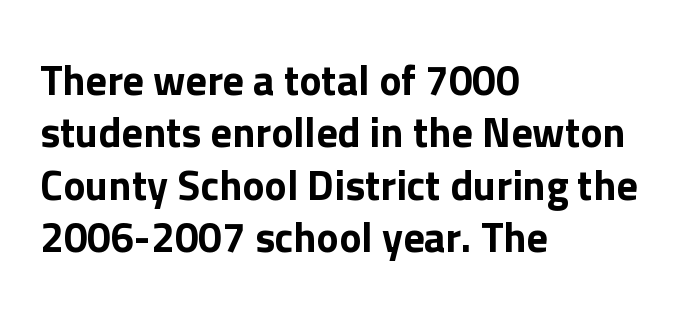
Note the varied advance widths — an 'i' is clearly narrower than an 'm'. The face used here is rendered with its standard letterfit. It's the straight-up-and-down kind of type. The typeface chosen for these lines omits serifs. The designer left line spacing at the default. Unmarked baselines from the first word to the last.
